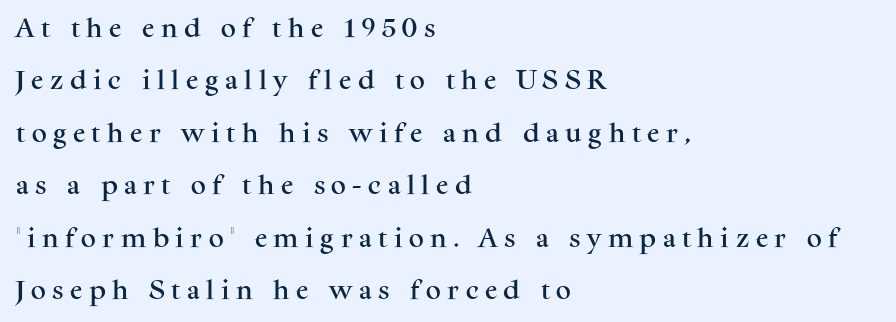
Someone cranked the tracking dial way up on this one. In terms of posture, this sample is upright. Left-aligned paragraph, ragged on the right. The space beneath each line is pristine and unruled. Loosely led — the rows are spread out.
